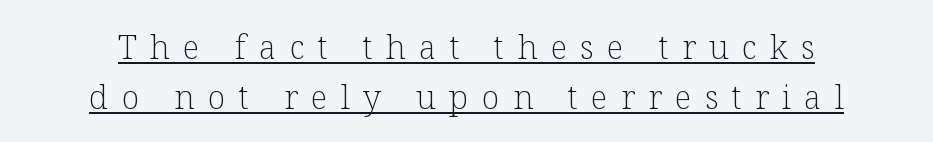
Q: Is the text bold? A: No.
Q: Is the text italic (slanted)? A: No, it is upright.
Q: Is the typeface a serif or a sans-serif typeface? A: Serif.
Q: Is the text underlined? A: Yes.
Q: Is the spacing between letters normal or unusually wide? A: Unusually wide.
Q: Is the spacing between lines tight, normal or loose? A: Normal.
Q: Width (condensed, normal, or wide)? A: Normal.
Q: Stroke contrast? A: Low.
Q: x-height? A: Medium.
Q: Monospaced? A: No.
